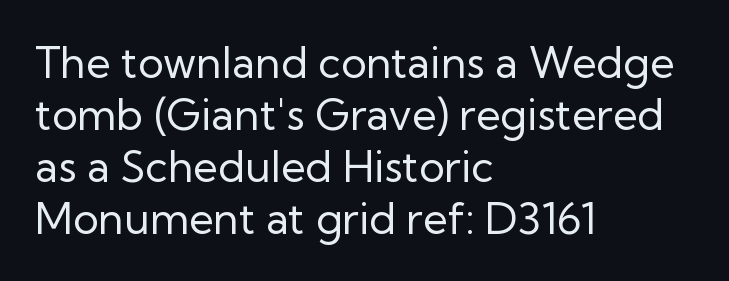
{"serif": "no", "italic": "no", "bold": "no", "weight": "regular", "width": "normal", "stroke_contrast": "low", "x_height": "medium", "monospaced": "no", "underline": "no", "align": "left", "line_spacing_ratio": 1.21, "letter_spacing": "normal", "letter_spacing_em": 0.0, "glyph_px": 43}
